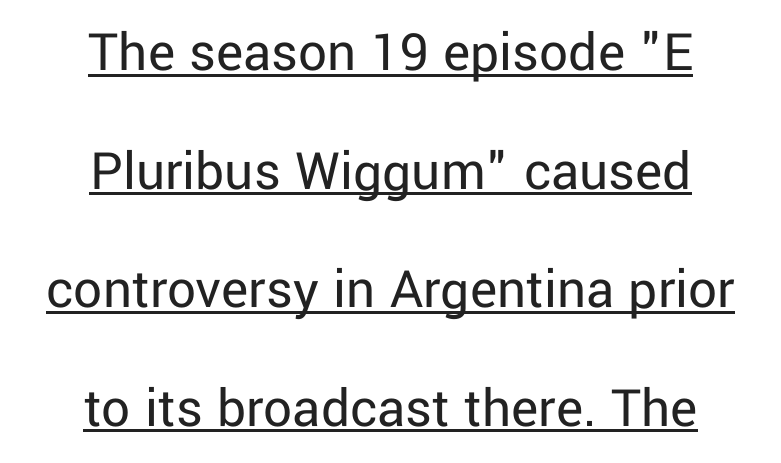
The image shows 57 px regular-weight sans-serif type, upright; set centered, loose line spacing (2.08x), normal letter spacing, underlined; low stroke contrast and a medium x-height.
